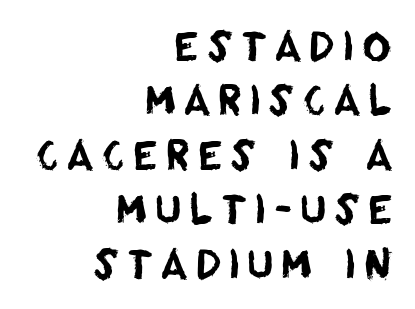
Q: Is the typeface a serif or a sans-serif typeface? A: Sans-serif.
Q: Is the text underlined? A: No.
Q: How is the paragraph aligned? A: Right-aligned.
Q: Is the spacing between lines tight, normal or loose? A: Normal.
Q: Width (condensed, normal, or wide)? A: Normal.
Q: Stroke contrast? A: Low.
Q: x-height? A: Large.
Q: Monospaced? A: No.
